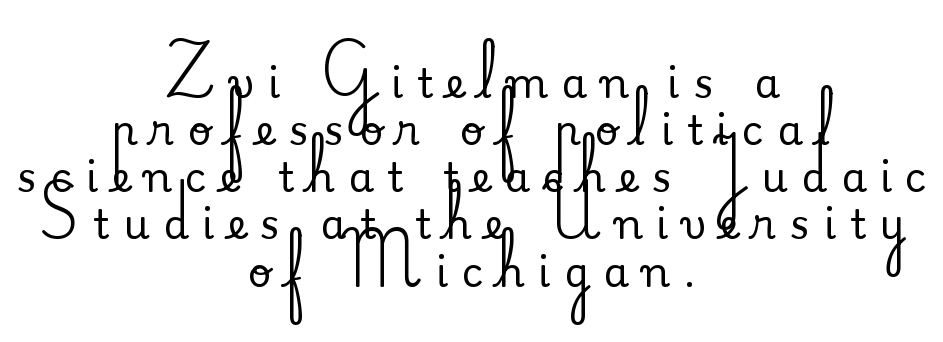
Q: Is the text italic (slanted)? A: No, it is upright.
Q: Is the typeface a serif or a sans-serif typeface? A: Serif.
Q: Is the text underlined? A: No.
Q: How is the paragraph aligned? A: Centered.
Q: Is the spacing between letters normal or unusually wide? A: Unusually wide.
Q: Is the spacing between lines tight, normal or loose? A: Tight.
Q: Width (condensed, normal, or wide)? A: Normal.
Q: Stroke contrast? A: Medium.
Q: x-height? A: Small.
Q: Monospaced? A: No.
